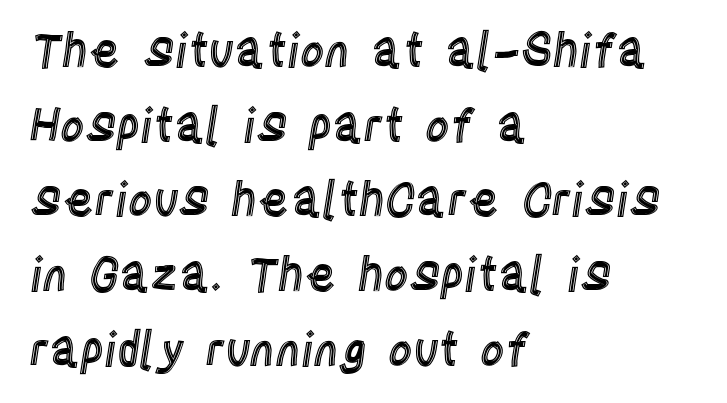
Casual observation: everything's shoved over to the left. The line texture is even and compact thanks to regular tracking. Compared with typical paragraphs, the rows here are spaced about the same. The rendering uses natural spacing where letterforms have individual widths.
